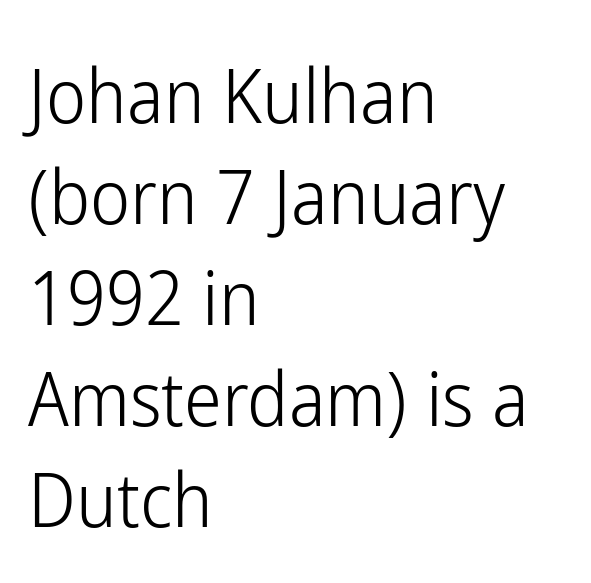
Q: Is the text bold? A: No.
Q: Is the text italic (slanted)? A: No, it is upright.
Q: Is the typeface a serif or a sans-serif typeface? A: Sans-serif.
Q: Is the text underlined? A: No.
Q: How is the paragraph aligned? A: Left-aligned.
Q: Is the spacing between letters normal or unusually wide? A: Normal.
Q: Is the spacing between lines tight, normal or loose? A: Normal.
Q: Width (condensed, normal, or wide)? A: Condensed.
Q: Stroke contrast? A: Low.
Q: x-height? A: Medium.
Q: Monospaced? A: No.
